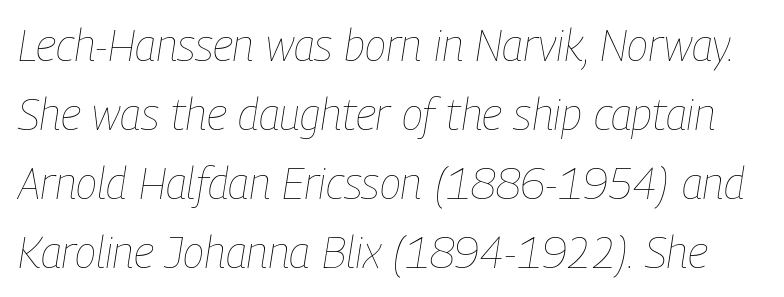
Q: Is the text bold? A: No.
Q: Is the text italic (slanted)? A: Yes, it leans right by about 9 degrees.
Q: Is the text underlined? A: No.
Q: Is the spacing between letters normal or unusually wide? A: Normal.
Q: Is the spacing between lines tight, normal or loose? A: Normal.
Q: Width (condensed, normal, or wide)? A: Condensed.
Q: Stroke contrast? A: Low.
Q: x-height? A: Medium.
Q: Monospaced? A: No.
